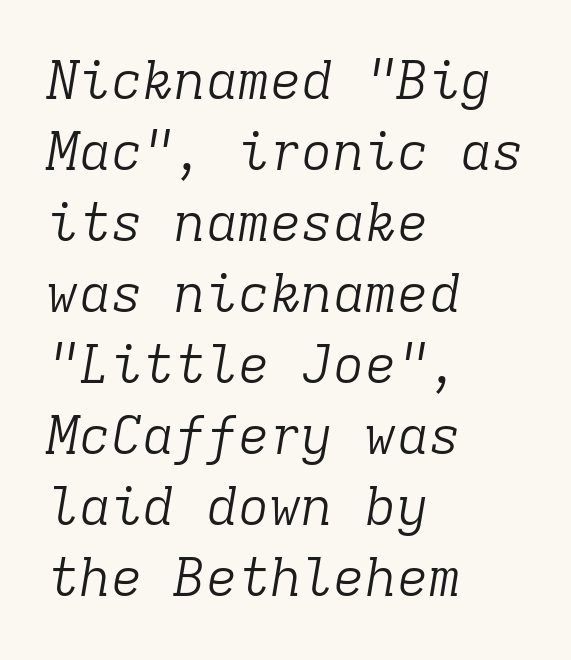
{"serif": "yes", "italic": "yes", "lean": "right", "slant_degrees": 9, "bold": "no", "weight": "light", "width": "normal", "stroke_contrast": "low", "x_height": "medium", "monospaced": "yes", "underline": "no", "align": "left", "line_spacing": "normal", "line_spacing_ratio": 1.34, "letter_spacing": "normal", "letter_spacing_em": 0.0, "glyph_px": 53}
